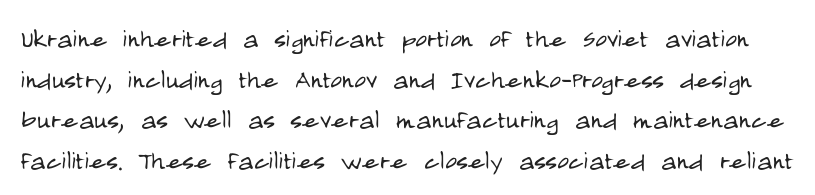
The image shows 32 px light, condensed sans-serif type, upright; set normal line spacing (1.27x), normal letter spacing, not underlined; low stroke contrast and a large x-height.
